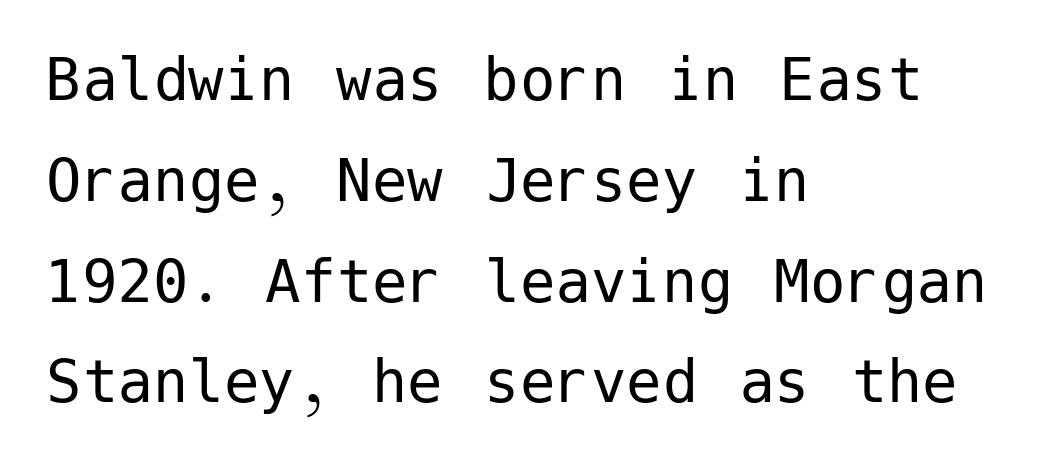
{"serif": "no", "italic": "no", "bold": "no", "weight": "regular", "width": "normal", "stroke_contrast": "low", "x_height": "medium", "underline": "no", "align": "left", "line_spacing": "normal", "line_spacing_ratio": 1.42, "letter_spacing": "normal", "letter_spacing_em": 0.0, "glyph_px": 71}
